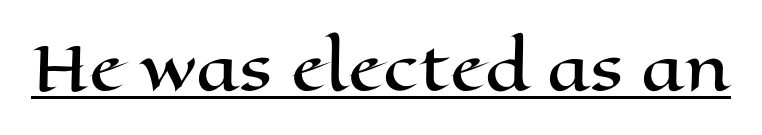
The image shows 61 px wide type, upright; set normal letter spacing, underlined; high stroke contrast and a medium x-height.
